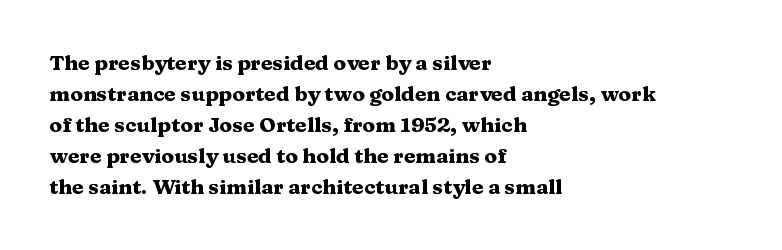
The image shows 21 px bold type, upright; set left-aligned, normal line spacing (1.48x), normal letter spacing, not underlined.
